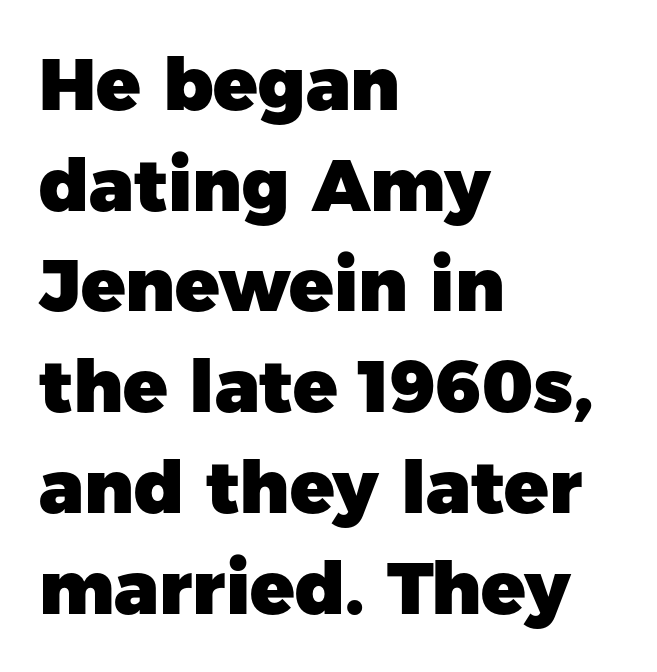
{"serif": "no", "italic": "no", "bold": "yes", "weight": "heavy", "width": "normal", "stroke_contrast": "low", "x_height": "medium", "monospaced": "no", "underline": "no", "align": "left", "line_spacing": "normal", "line_spacing_ratio": 1.38, "letter_spacing": "normal", "letter_spacing_em": 0.0, "glyph_px": 73}
